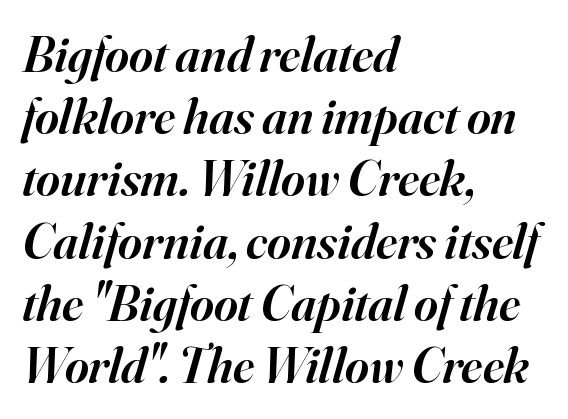
The image shows 51 px semibold serif type, italic (leaning right); set left-aligned, line spacing 1.22x, normal letter spacing, not underlined; high stroke contrast and a small x-height.
